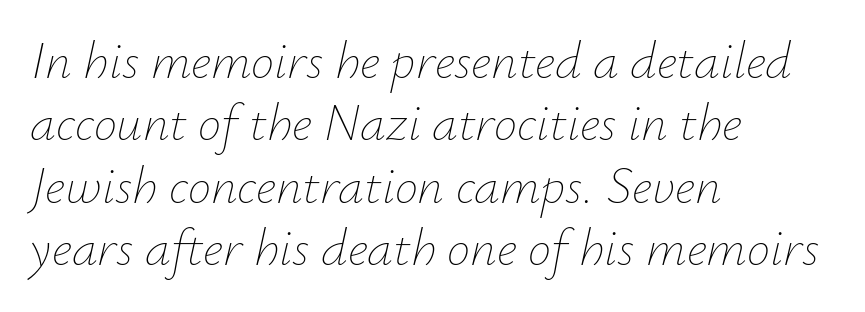
{"italic": "yes", "lean": "right", "slant_degrees": 12, "bold": "no", "weight": "thin", "width": "normal", "stroke_contrast": "low", "x_height": "small", "monospaced": "no", "underline": "no", "align": "left", "line_spacing_ratio": 1.2, "letter_spacing": "normal", "letter_spacing_em": 0.0, "glyph_px": 52}
